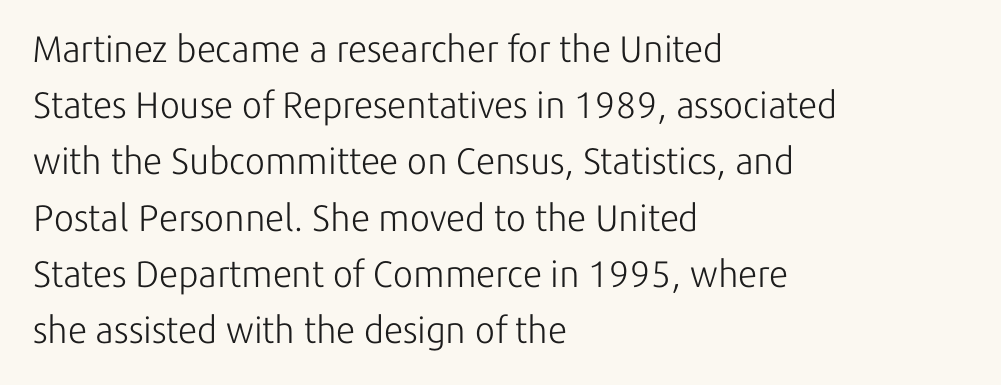
{"serif": "no", "italic": "no", "bold": "no", "weight": "light", "width": "normal", "stroke_contrast": "low", "x_height": "medium", "monospaced": "no", "underline": "no", "align": "left", "line_spacing": "normal", "line_spacing_ratio": 1.52, "letter_spacing": "normal", "letter_spacing_em": 0.0, "glyph_px": 37}
